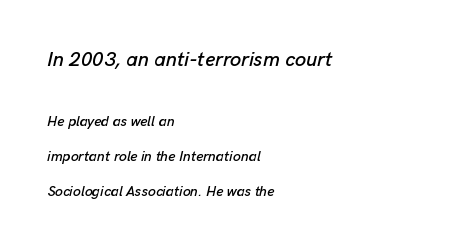
{"italic": "yes", "lean": "right", "slant_degrees": 13, "underline": "no", "align": "left", "line_spacing": "loose", "line_spacing_ratio": 2.5, "letter_spacing": "normal", "letter_spacing_em": 0.0, "larger_block": "first", "size_ratio": 1.43, "glyph_px": 20}
